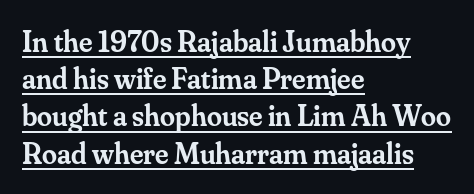
{"serif": "yes", "italic": "no", "bold": "semi", "weight": "semibold", "width": "normal", "stroke_contrast": "medium", "x_height": "small", "monospaced": "no", "underline": "yes", "align": "left", "line_spacing_ratio": 1.24, "letter_spacing": "normal", "letter_spacing_em": 0.0, "glyph_px": 30}
